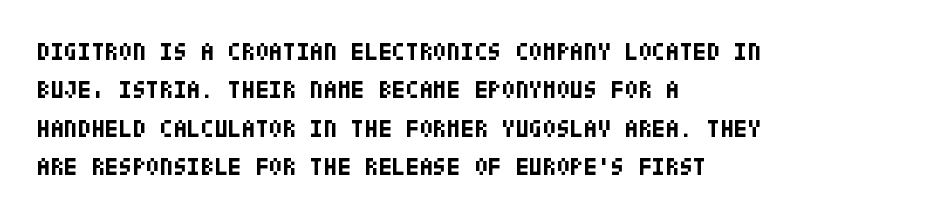
Here the glyphs are tracked normally, forming tight word shapes. Does the weight exceed regular? Yes, all the way to bold. The text block is weighted toward the left margin, trailing off unevenly rightward. Style check: upright. Notice how descenders clear the ascenders below comfortably — that's standard leading. Glance below the letters and you will spot only blank space.
